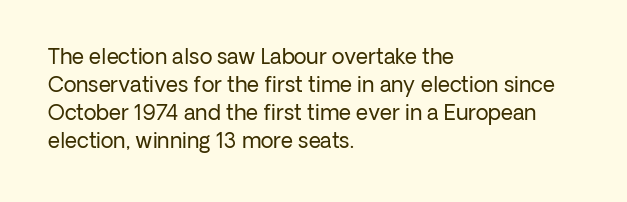
Q: Is the text bold? A: No.
Q: Is the text italic (slanted)? A: No, it is upright.
Q: Is the text underlined? A: No.
Q: How is the paragraph aligned? A: Left-aligned.
Q: Is the spacing between letters normal or unusually wide? A: Normal.
Q: Is the spacing between lines tight, normal or loose? A: Normal.
